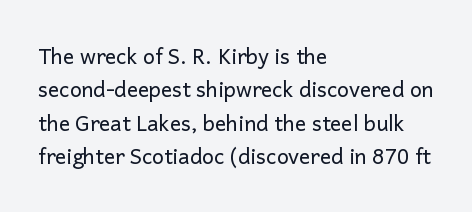
How would I describe the line gaps? Plain and ordinary. Weight: in the light-to-regular range. The type is set solid horizontally, with unmodified tracking. The lines are quadded left.
